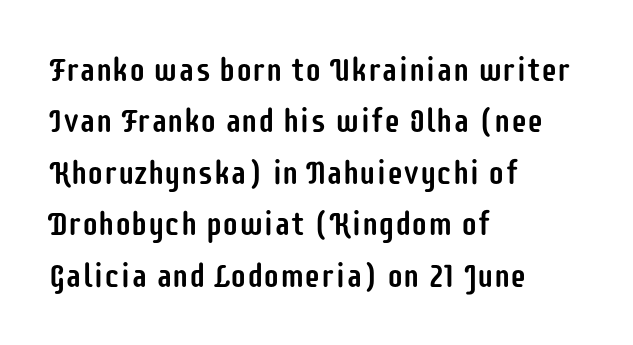
{"serif": "no", "italic": "no", "width": "condensed", "stroke_contrast": "low", "x_height": "large", "monospaced": "no", "underline": "no", "align": "left", "line_spacing": "normal", "line_spacing_ratio": 1.56, "letter_spacing": "normal", "letter_spacing_em": 0.0, "glyph_px": 33}
